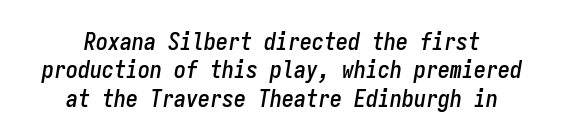
The type is set solid horizontally, with unmodified tracking. The glyphs are unaccompanied by any horizontal stroke below them. Would a proofreader flag this as italicized? Yes. Reading down the block, each line starts at a different indent, mirrored at its end.
